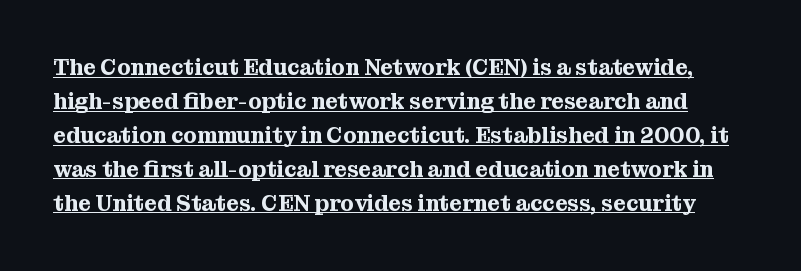
Regarding leading, the lines here are spaced in the standard way. Is there any slant? The stems are plumb. The glyphs are accompanied by a horizontal stroke just below them. The letterforms sit shoulder to shoulder at normal distance.
